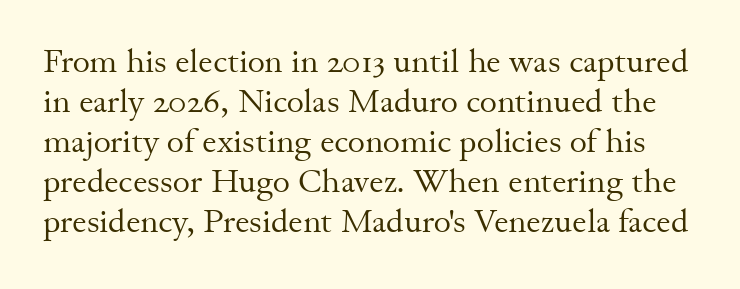
Q: Is the text bold? A: No.
Q: Is the text italic (slanted)? A: No, it is upright.
Q: Is the typeface a serif or a sans-serif typeface? A: Serif.
Q: Is the text underlined? A: No.
Q: Is the spacing between letters normal or unusually wide? A: Normal.
Q: Width (condensed, normal, or wide)? A: Normal.
Q: Stroke contrast? A: Medium.
Q: x-height? A: Small.
Q: Monospaced? A: No.
